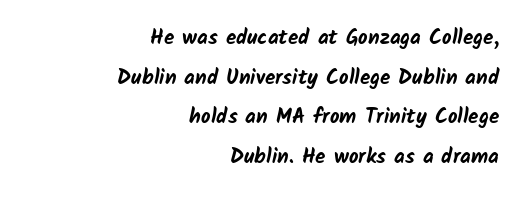
Caption: multi-line text, flush right, ragged left. The foot of each line stays bare and open. This rendering leaves character spacing at its baseline value. The font is running at its bold setting.
